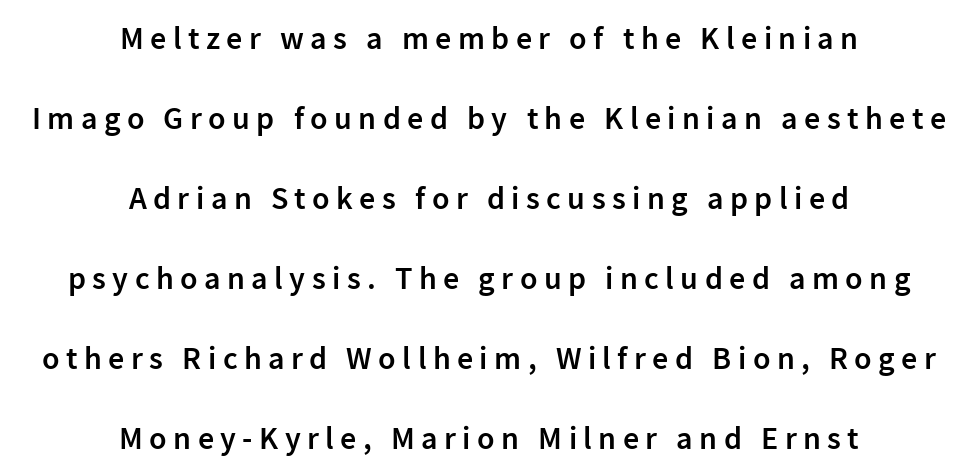
The image shows 32 px semibold sans-serif type, upright; set centered, loose line spacing (2.5x), unusually wide letter spacing (+0.2 em), not underlined; low stroke contrast and a medium x-height.
